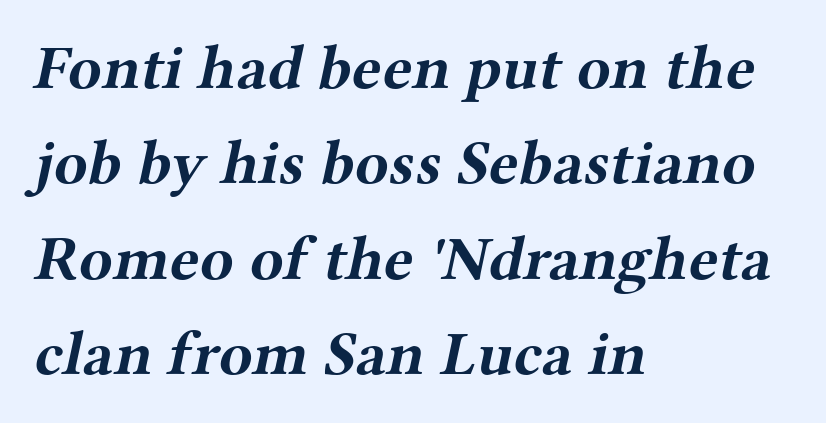
The image shows 62 px bold, wide serif type; set left-aligned, normal line spacing (1.54x), normal letter spacing, not underlined; medium stroke contrast and a medium x-height.
